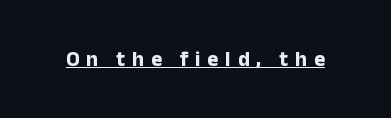
This sample carries an underscore along the baseline area. A dark, heavy texture on the line: the type is bold. The typography opts for an upright posture over an oblique one. Spacing between characters has been opened up far beyond the box default.
